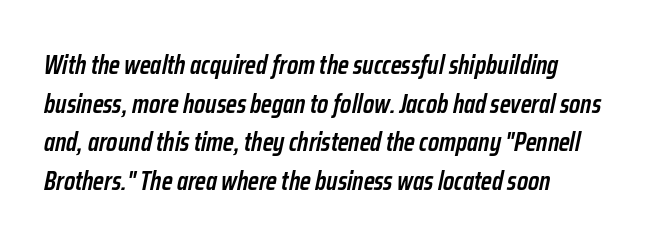
Baseline-to-baseline distance is the conventional proportion of letter height. Underlining? Definitely not there. Style check: oblique. The horizontal fit of the characters is conventional and even. Compared with an ordinary text face, these strokes are moderately heavier — a semibold.
